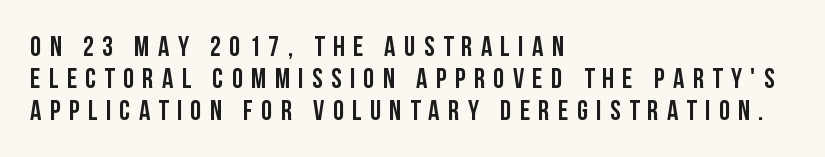
Q: Is the text italic (slanted)? A: No, it is upright.
Q: Is the typeface a serif or a sans-serif typeface? A: Sans-serif.
Q: Is the text underlined? A: No.
Q: How is the paragraph aligned? A: Left-aligned.
Q: Is the spacing between letters normal or unusually wide? A: Unusually wide.
Q: Is the spacing between lines tight, normal or loose? A: Tight.
Q: Width (condensed, normal, or wide)? A: Condensed.
Q: Stroke contrast? A: Low.
Q: x-height? A: Large.
Q: Monospaced? A: No.
